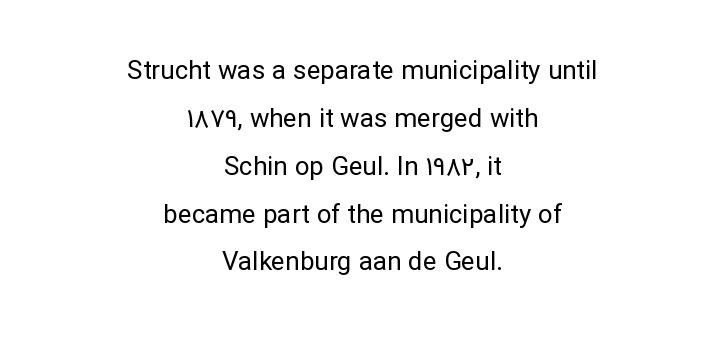
Q: Is the text bold? A: No.
Q: Is the text italic (slanted)? A: No, it is upright.
Q: Is the text underlined? A: No.
Q: How is the paragraph aligned? A: Centered.
Q: Is the spacing between letters normal or unusually wide? A: Normal.
